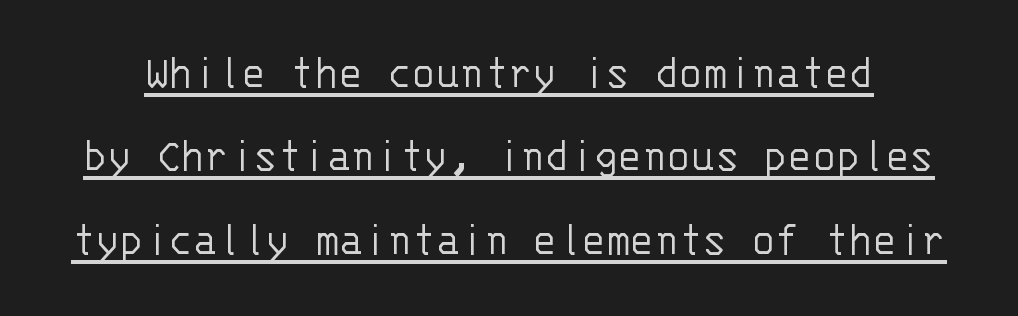
The text was rendered using a sans face with plain stroke endings. Somebody hit Ctrl+U on this one — the words are underlined. Do the characters align in a grid? Yes, the font is monospaced. If you measured baseline to baseline, you'd find a middling distance. No italicization has been applied; the sample stays upright.
